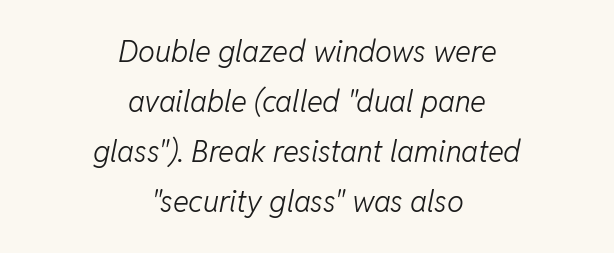
This rendering leaves character spacing at its baseline value. Is the type heavy? It reads as light-to-regular instead. No word sits above an underline. Here the designer chose a conventional face with non-uniform glyph widths. Observe the lean: these are italic letterforms. Teacher's note: observe the equal gaps on both sides — that is centered alignment.
